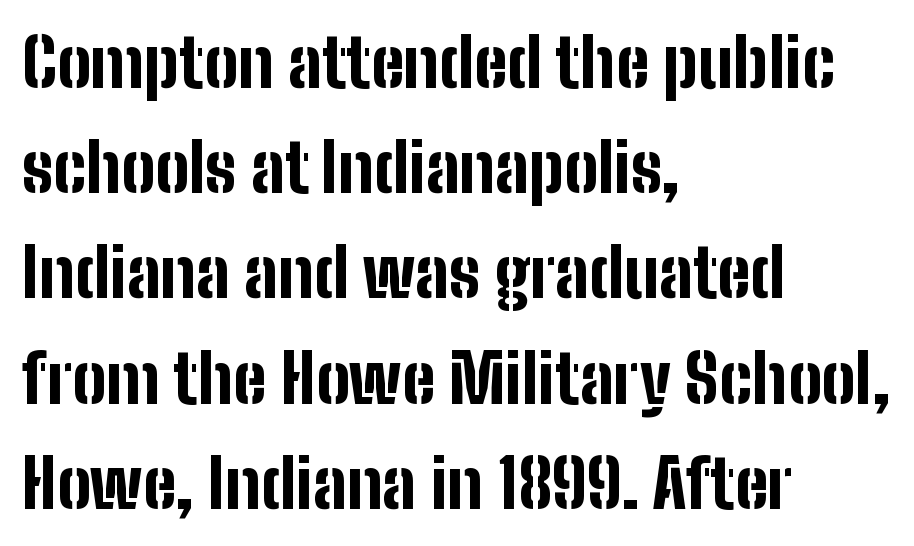
{"serif": "no", "italic": "no", "bold": "yes", "weight": "bold", "width": "condensed", "stroke_contrast": "low", "x_height": "medium", "monospaced": "no", "underline": "no", "align": "left", "line_spacing": "normal", "line_spacing_ratio": 1.57, "letter_spacing": "normal", "letter_spacing_em": 0.0, "glyph_px": 67}
